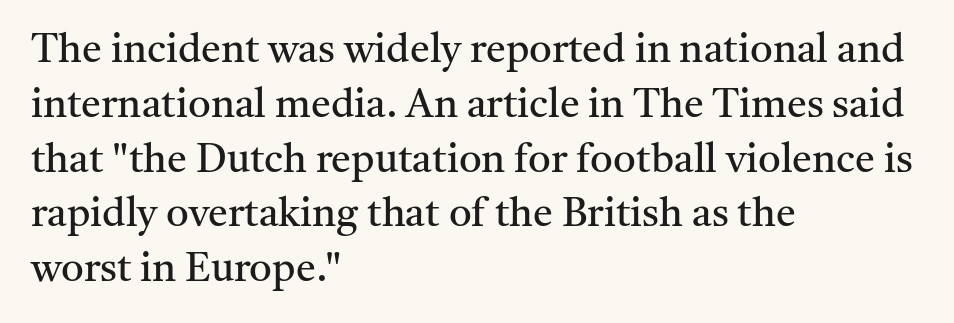
Q: Is the text bold? A: No.
Q: Is the text italic (slanted)? A: No, it is upright.
Q: Is the typeface a serif or a sans-serif typeface? A: Serif.
Q: Is the text underlined? A: No.
Q: How is the paragraph aligned? A: Left-aligned.
Q: Is the spacing between letters normal or unusually wide? A: Normal.
Q: Is the spacing between lines tight, normal or loose? A: Normal.
Q: Width (condensed, normal, or wide)? A: Normal.
Q: Stroke contrast? A: Medium.
Q: x-height? A: Medium.
Q: Monospaced? A: No.
